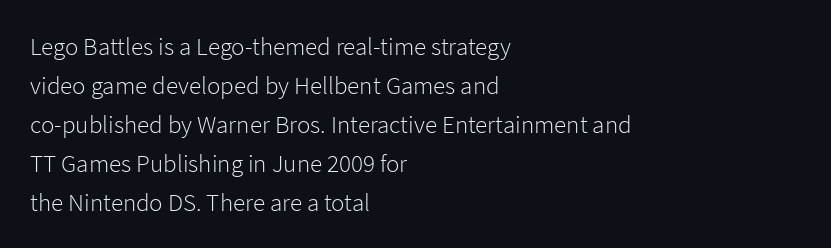
Q: Is the text bold? A: No.
Q: Is the text italic (slanted)? A: No, it is upright.
Q: Is the text underlined? A: No.
Q: How is the paragraph aligned? A: Left-aligned.
Q: Is the spacing between letters normal or unusually wide? A: Normal.
Q: Is the spacing between lines tight, normal or loose? A: Normal.
